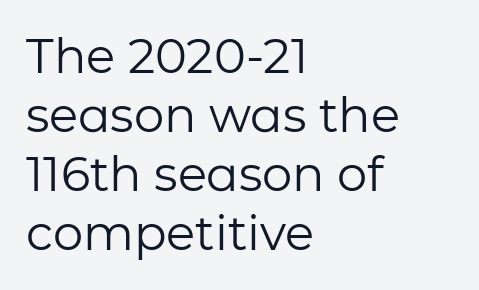
Q: Is the text bold? A: No.
Q: Is the text italic (slanted)? A: No, it is upright.
Q: Is the typeface a serif or a sans-serif typeface? A: Sans-serif.
Q: Is the text underlined? A: No.
Q: How is the paragraph aligned? A: Left-aligned.
Q: Is the spacing between letters normal or unusually wide? A: Normal.
Q: Width (condensed, normal, or wide)? A: Normal.
Q: Stroke contrast? A: Low.
Q: x-height? A: Medium.
Q: Monospaced? A: No.
